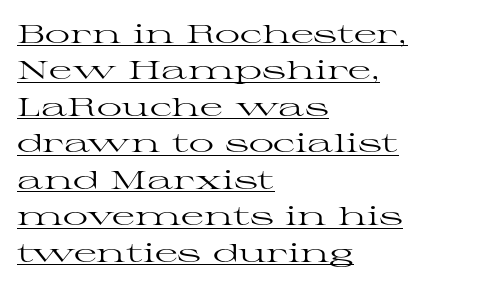
{"italic": "no", "bold": "no", "underline": "yes", "align": "left", "line_spacing": "normal", "line_spacing_ratio": 1.46, "letter_spacing": "normal", "letter_spacing_em": 0.0, "glyph_px": 25}
